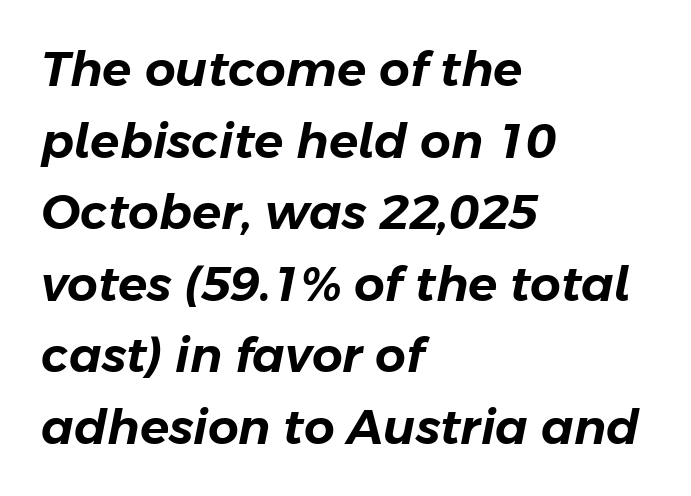
Q: Is the text italic (slanted)? A: Yes, it leans right by about 11 degrees.
Q: Is the text underlined? A: No.
Q: How is the paragraph aligned? A: Left-aligned.
Q: Is the spacing between letters normal or unusually wide? A: Normal.
Q: Is the spacing between lines tight, normal or loose? A: Normal.
Q: Width (condensed, normal, or wide)? A: Normal.
Q: Stroke contrast? A: Low.
Q: x-height? A: Medium.
Q: Monospaced? A: No.
